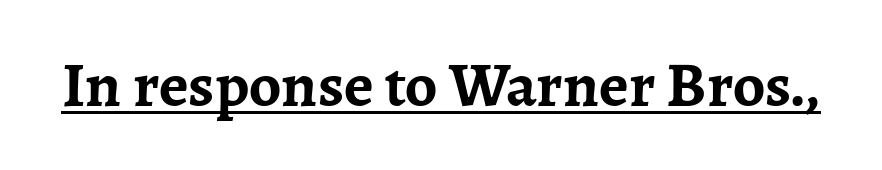
Q: Is the text bold? A: Yes.
Q: Is the text italic (slanted)? A: No, it is upright.
Q: Is the typeface a serif or a sans-serif typeface? A: Serif.
Q: Is the text underlined? A: Yes.
Q: Is the spacing between letters normal or unusually wide? A: Normal.
Q: Width (condensed, normal, or wide)? A: Normal.
Q: Stroke contrast? A: Low.
Q: x-height? A: Medium.
Q: Monospaced? A: No.
